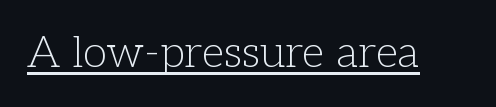
{"serif": "yes", "italic": "no", "bold": "no", "weight": "light", "width": "normal", "stroke_contrast": "low", "x_height": "medium", "monospaced": "no", "underline": "yes", "letter_spacing": "normal", "letter_spacing_em": 0.0, "glyph_px": 44}
